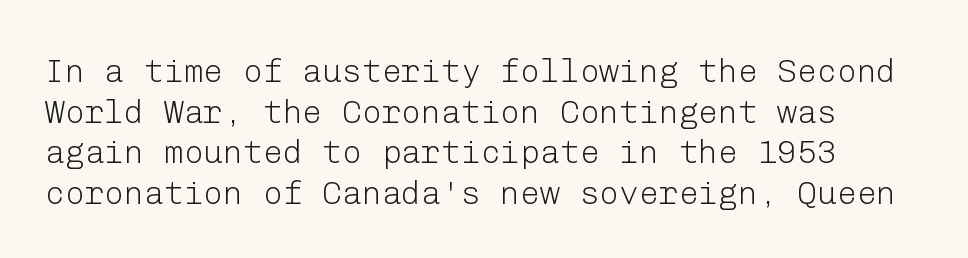
{"serif": "no", "italic": "no", "bold": "no", "weight": "light", "width": "normal", "stroke_contrast": "low", "x_height": "medium", "underline": "no", "line_spacing_ratio": 1.23, "letter_spacing": "normal", "letter_spacing_em": 0.0, "glyph_px": 33}
